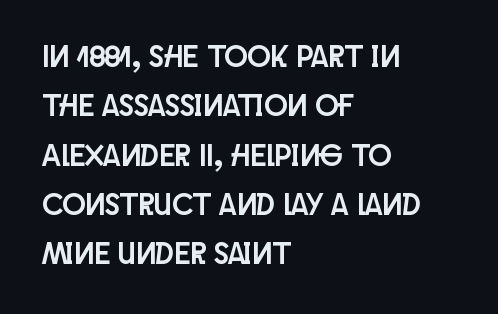
{"serif": "no", "italic": "no", "width": "condensed", "stroke_contrast": "low", "x_height": "large", "monospaced": "no", "underline": "no", "align": "left", "line_spacing": "normal", "line_spacing_ratio": 1.59, "letter_spacing": "normal", "letter_spacing_em": 0.0, "glyph_px": 31}
